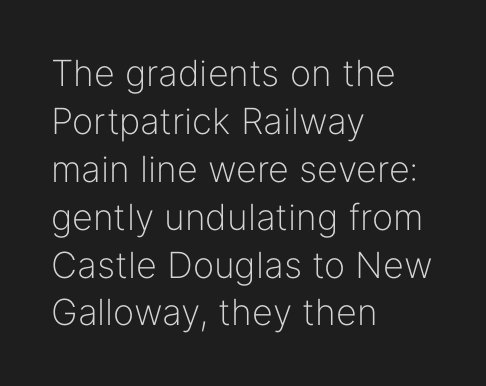
These lines stack with their left ends in a neat column. Normally led — the rows are evenly, conventionally spaced. Nope, not italic — everything's standing straight. Stems and bowls with no extra thickness — not bold.
